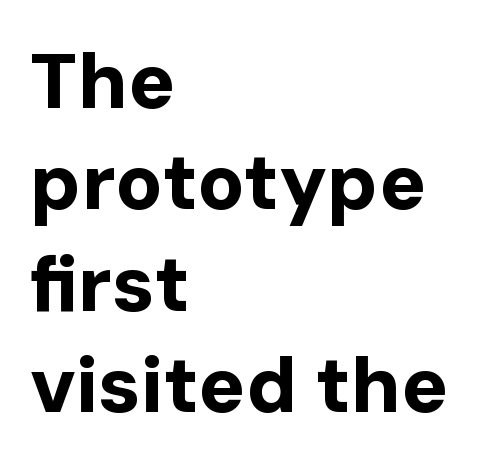
Plenty of ink on the page — the face is bold. There is no visible air inserted between adjacent glyphs. You could not count columns in this text — the font is proportionally spaced. This sample is left-justified, so line endings fall wherever the words run out. Regarding leading, the lines here are spaced in the standard way. Check where the strokes stop: nothing finishes them off — pure sans.
